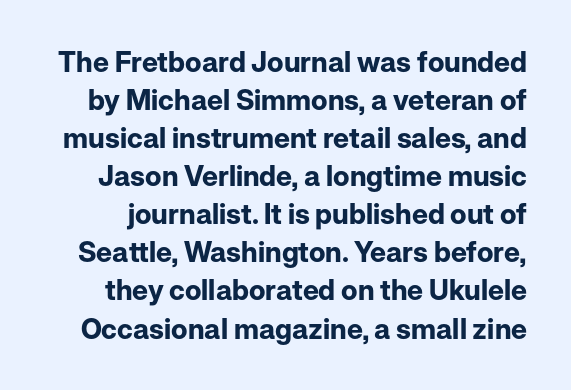
Students, note that the glyphs here touch the page at normal intervals. Whoever set this chose a conventional vertical rhythm. Observe the absence of serifs on each vertical stroke in this sample. This sample has the flowing, uneven cadence of proportional lettering. Characters remain perfectly vertical along every line.
